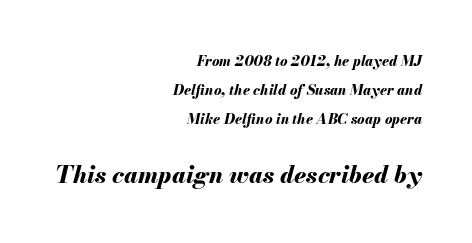
{"italic": "yes", "lean": "right", "slant_degrees": 13, "bold": "yes", "underline": "no", "align": "right", "line_spacing": "loose", "line_spacing_ratio": 2.06, "letter_spacing": "normal", "letter_spacing_em": 0.0, "larger_block": "second", "size_ratio": 1.71, "glyph_px": 24}
